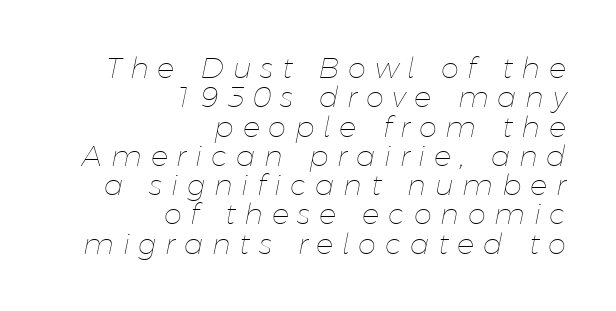
Q: Is the text bold? A: No.
Q: Is the text italic (slanted)? A: Yes, it leans right by about 11 degrees.
Q: Is the text underlined? A: No.
Q: How is the paragraph aligned? A: Right-aligned.
Q: Is the spacing between letters normal or unusually wide? A: Unusually wide.
Q: Is the spacing between lines tight, normal or loose? A: Tight.
Q: Width (condensed, normal, or wide)? A: Normal.
Q: Stroke contrast? A: Low.
Q: x-height? A: Medium.
Q: Monospaced? A: No.
